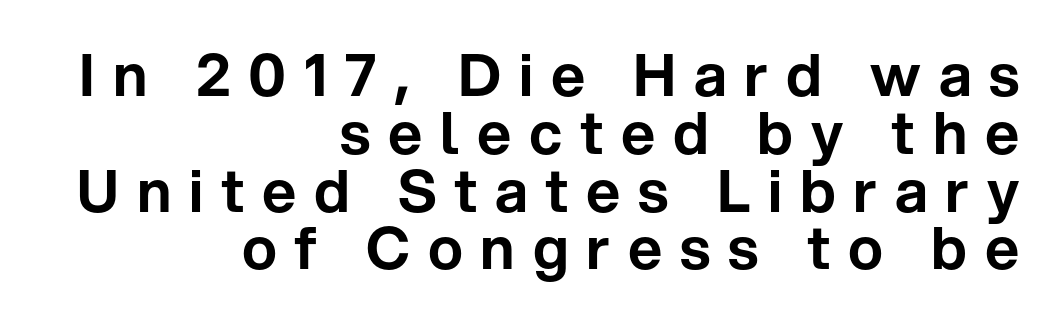
The image shows 59 px sans-serif type, upright; set right-aligned, tight line spacing (0.98x), unusually wide letter spacing (+0.3 em), not underlined; low stroke contrast and a medium x-height.
